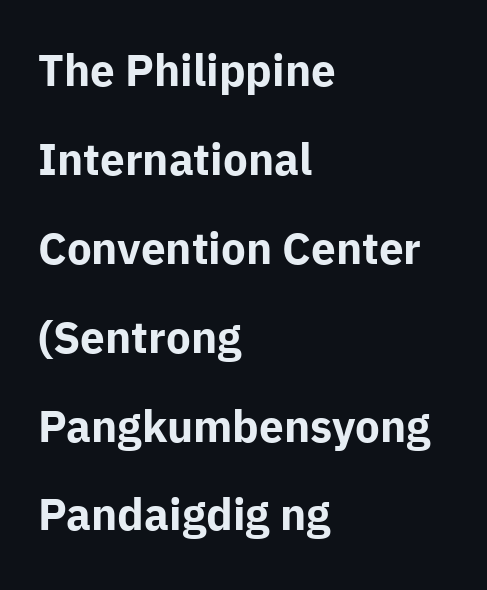
Q: Is the text bold? A: Yes.
Q: Is the text italic (slanted)? A: No, it is upright.
Q: Is the typeface a serif or a sans-serif typeface? A: Sans-serif.
Q: Is the text underlined? A: No.
Q: How is the paragraph aligned? A: Left-aligned.
Q: Is the spacing between letters normal or unusually wide? A: Normal.
Q: Is the spacing between lines tight, normal or loose? A: Loose.
Q: Width (condensed, normal, or wide)? A: Normal.
Q: Stroke contrast? A: Low.
Q: x-height? A: Medium.
Q: Monospaced? A: No.
